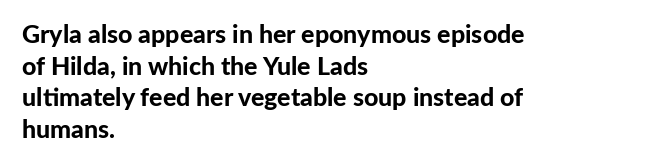
Short and long lines alike share a common starting point at left. The vertical gap from one line to the next is medium. Does the lettering tilt? It doesn't — this is upright. Underline: absent. The tracking reads as untouched default to a designer's eye. Chunky letters — that's bold for sure.
